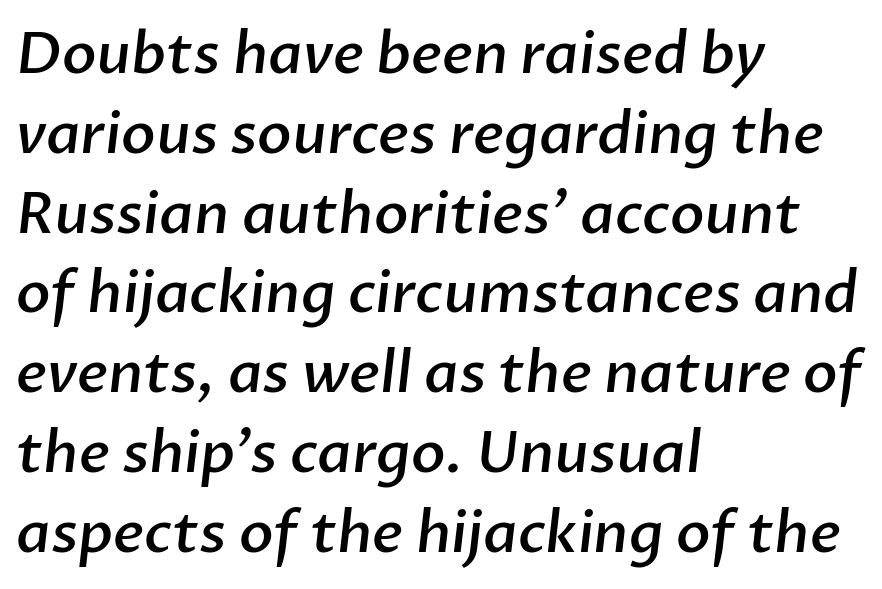
The leading is moderate, giving the passage an even texture. Each letter keeps its own natural width here, so spacing adapts to shape. Nothing sits at the stroke ends, so this counts as sans-serif. As a designer I'd log this as weight 600, semibold.
